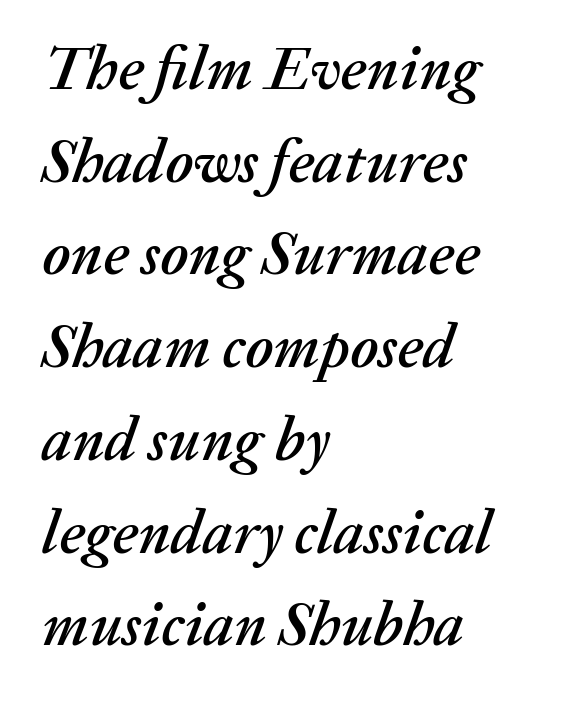
The zone under the glyphs is completely vacant. There's an unmistakable incline to the writing here. Alignment: flush left. Tracking here is standard; glyphs follow each other at the usual distance.
